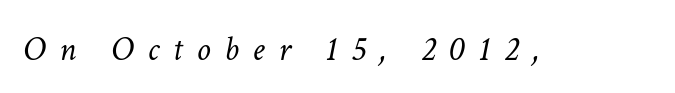
Q: Is the text bold? A: No.
Q: Is the text italic (slanted)? A: Yes, it leans right by about 11 degrees.
Q: Is the text underlined? A: No.
Q: Is the spacing between letters normal or unusually wide? A: Unusually wide.
Q: Width (condensed, normal, or wide)? A: Normal.
Q: Stroke contrast? A: Low.
Q: x-height? A: Medium.
Q: Monospaced? A: No.
